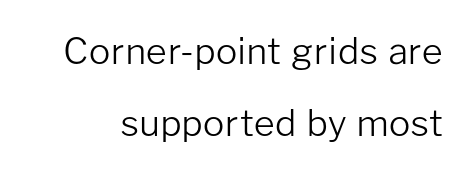
Q: Is the text bold? A: No.
Q: Is the text italic (slanted)? A: No, it is upright.
Q: Is the typeface a serif or a sans-serif typeface? A: Sans-serif.
Q: Is the text underlined? A: No.
Q: Is the spacing between letters normal or unusually wide? A: Normal.
Q: Is the spacing between lines tight, normal or loose? A: Loose.
Q: Width (condensed, normal, or wide)? A: Normal.
Q: Stroke contrast? A: Low.
Q: x-height? A: Medium.
Q: Monospaced? A: No.
